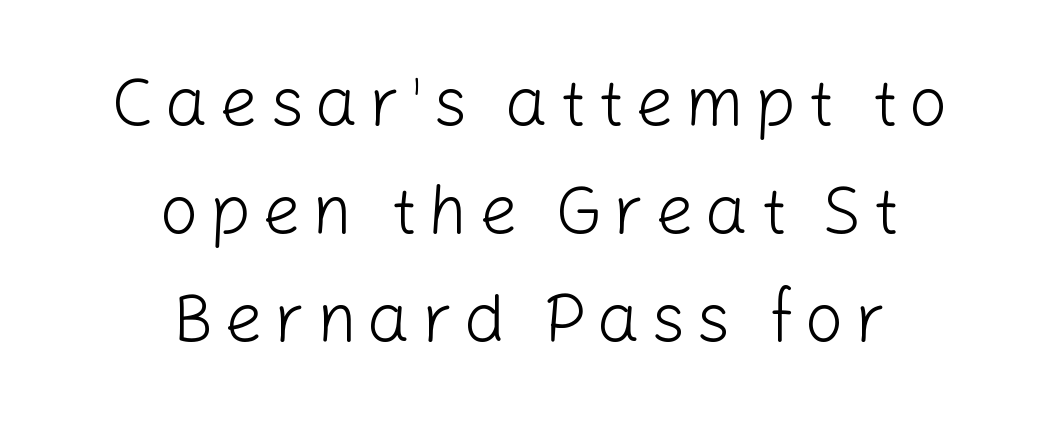
Q: Is the text bold? A: No.
Q: Is the text italic (slanted)? A: No, it is upright.
Q: Is the typeface a serif or a sans-serif typeface? A: Sans-serif.
Q: Is the text underlined? A: No.
Q: How is the paragraph aligned? A: Centered.
Q: Is the spacing between lines tight, normal or loose? A: Normal.
Q: Width (condensed, normal, or wide)? A: Normal.
Q: Stroke contrast? A: Low.
Q: x-height? A: Medium.
Q: Monospaced? A: No.
